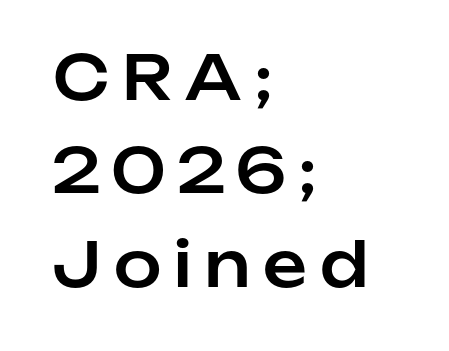
The horizontal fit of the characters is loose and conspicuously gappy. A student would call this left alignment; a typographer would say flush left, rag right. This block has exactly the height ordinary leading produces. If you drew a line through each stem, it would be perfectly vertical. Classification — sans serif. Rule under the text: the space is simply empty.
